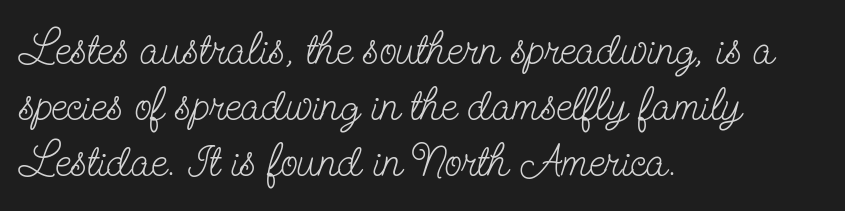
{"serif": "yes", "bold": "no", "weight": "light", "width": "condensed", "stroke_contrast": "low", "x_height": "small", "monospaced": "no", "underline": "no", "align": "left", "line_spacing": "normal", "line_spacing_ratio": 1.25, "letter_spacing": "normal", "letter_spacing_em": 0.0, "glyph_px": 45}
